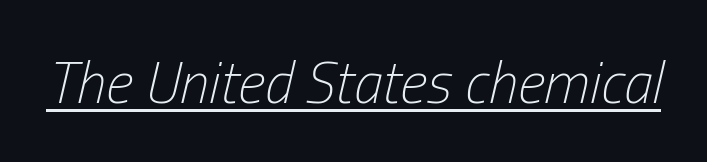
The image shows 59 px light, condensed type, italic (leaning right); set normal letter spacing, underlined; low stroke contrast and a medium x-height.
